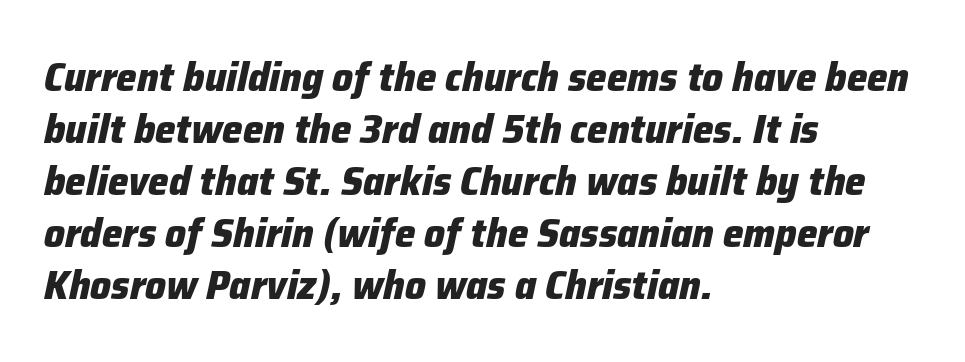
The image shows 41 px heavy type, italic (leaning right); set left-aligned, normal line spacing (1.27x), normal letter spacing, not underlined; low stroke contrast and a medium x-height.
